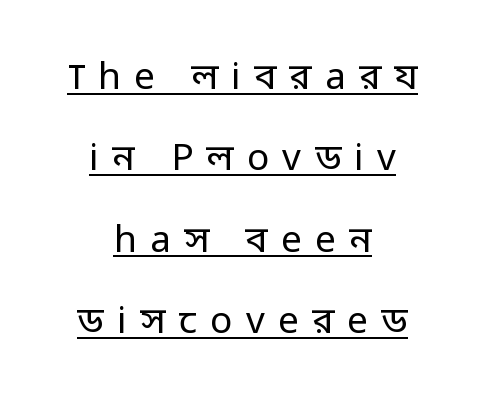
{"serif": "no", "italic": "no", "bold": "no", "weight": "regular", "width": "normal", "stroke_contrast": "low", "x_height": "medium", "monospaced": "no", "underline": "yes", "align": "center", "line_spacing": "loose", "line_spacing_ratio": 2.2, "letter_spacing": "wide", "letter_spacing_em": 0.36, "glyph_px": 37}
